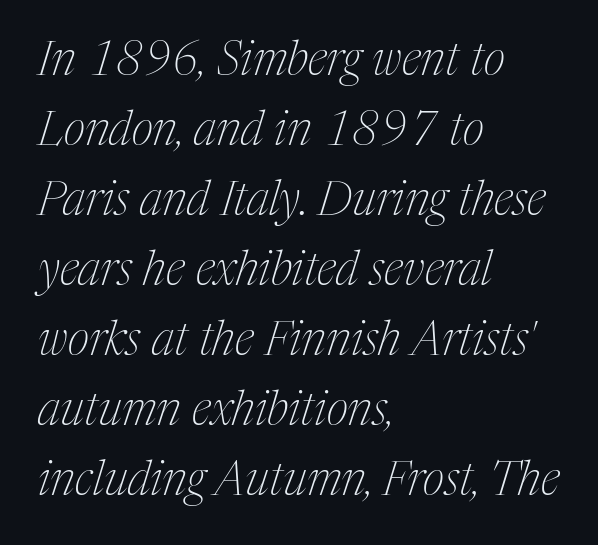
Note the varied advance widths — an 'i' is clearly narrower than an 'm'. Bold? No — there's no thickening of the strokes. Inter-character spacing is left at the font's built-in metrics. Left-aligned paragraph, ragged on the right. The block of text has a typical density, with ordinary space between rows.
